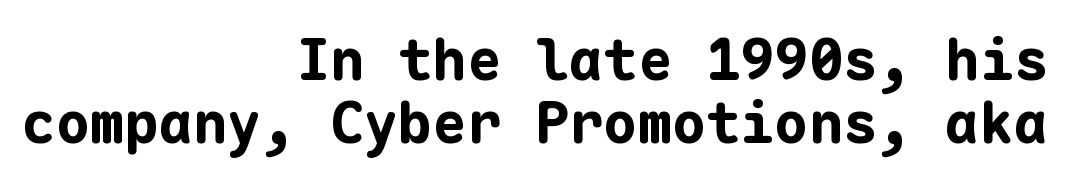
In terms of letterform style, serifs are entirely absent. Emphasis by weight is at full strength: bold. The face used here is rendered with its standard letterfit. Check under the words: just untouched page. The passage is arranged like a letterhead date or caption credit — flush right.
